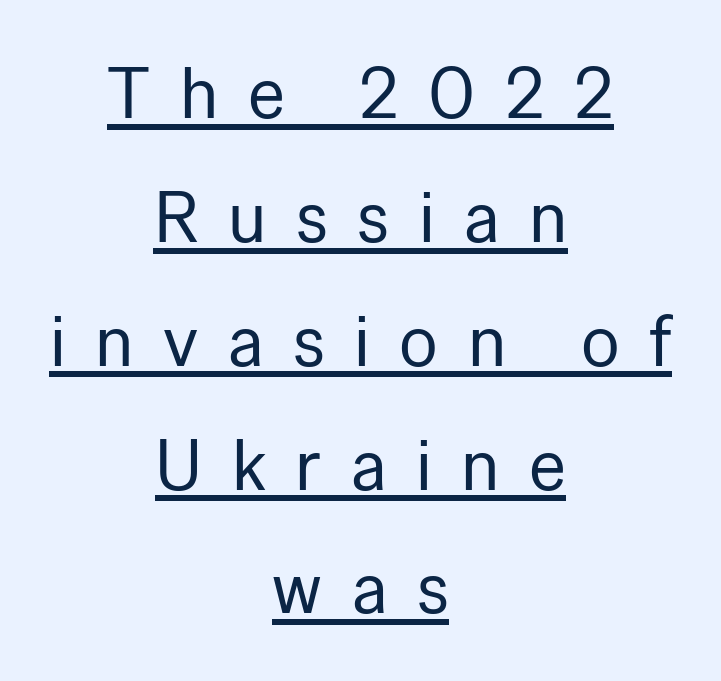
The letterforms sit at book weight or below. A typographer would call this underscored text. Regarding serifs, this sample does without them. In terms of letterspacing, this is a distinctly airy, spread setting. Spacing verdict: proportional, widths tailored to each character.
